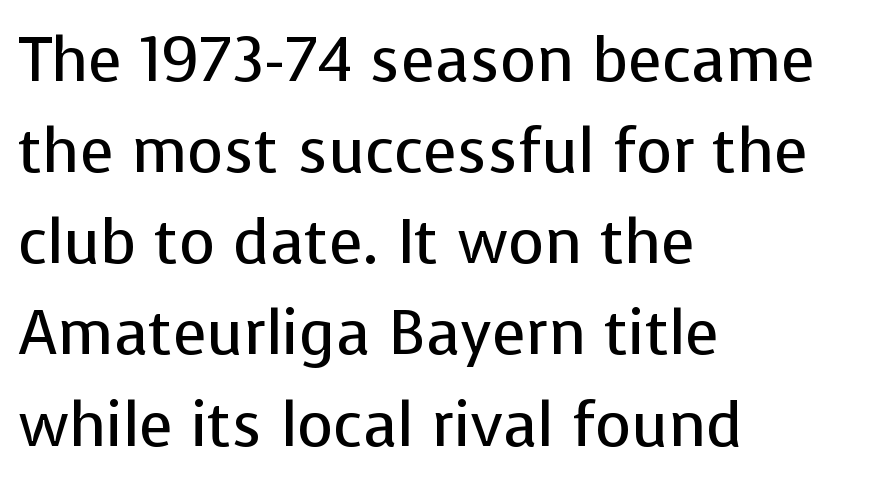
Lines of text with bare space underneath. The lettering holds an erect, upright posture throughout. The type family on display is of the sans-serif kind. These lines are set flush left with a ragged right edge. The strokes carry an ordinary text weight at most.
